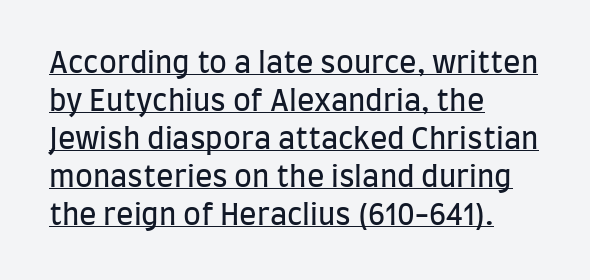
In terms of letterspacing, this is plain default setting. Looks like regular typesetting: each glyph gets only the width it needs. The rendering uses a moderate line-height, typical for paragraphs. The letters stand straight up with perfectly vertical stems.
